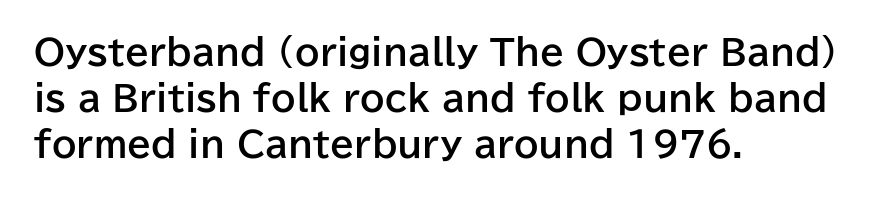
The image shows 35 px bold sans-serif type, upright; set left-aligned, normal line spacing (1.32x), normal letter spacing, not underlined; low stroke contrast and a medium x-height.
